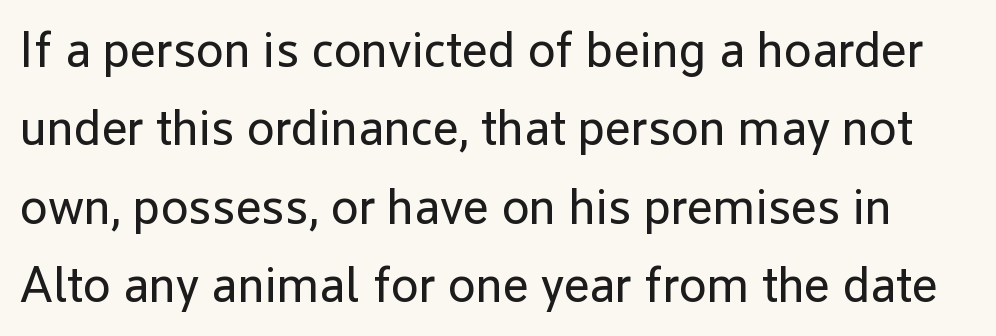
{"serif": "no", "italic": "no", "bold": "no", "weight": "regular", "width": "normal", "stroke_contrast": "low", "x_height": "medium", "monospaced": "no", "underline": "no", "line_spacing": "normal", "line_spacing_ratio": 1.57, "letter_spacing": "normal", "letter_spacing_em": 0.0, "glyph_px": 50}
